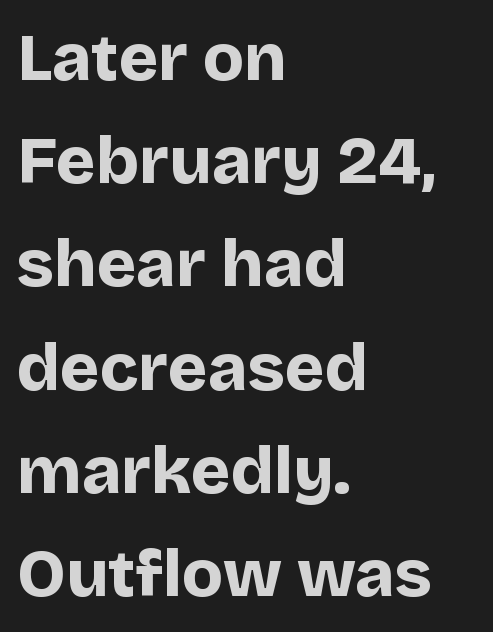
{"serif": "no", "italic": "no", "bold": "yes", "weight": "bold", "width": "normal", "stroke_contrast": "low", "x_height": "large", "monospaced": "no", "underline": "no", "align": "left", "line_spacing": "normal", "line_spacing_ratio": 1.54, "letter_spacing": "normal", "letter_spacing_em": 0.0, "glyph_px": 67}
